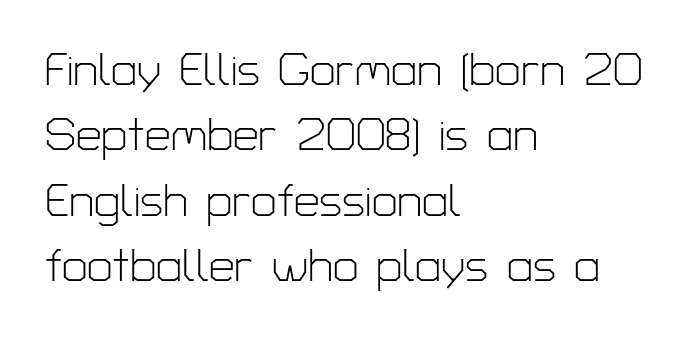
Q: Is the text bold? A: No.
Q: Is the text italic (slanted)? A: No, it is upright.
Q: Is the typeface a serif or a sans-serif typeface? A: Sans-serif.
Q: Is the text underlined? A: No.
Q: How is the paragraph aligned? A: Left-aligned.
Q: Is the spacing between letters normal or unusually wide? A: Normal.
Q: Is the spacing between lines tight, normal or loose? A: Normal.
Q: Width (condensed, normal, or wide)? A: Normal.
Q: Stroke contrast? A: Low.
Q: x-height? A: Medium.
Q: Monospaced? A: No.
